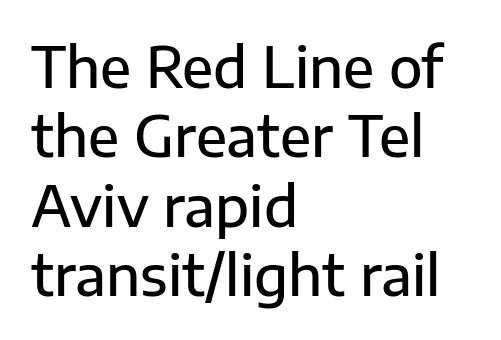
The image shows 55 px semibold sans-serif type, upright; set left-aligned, normal line spacing (1.26x), normal letter spacing, not underlined; low stroke contrast and a medium x-height.
